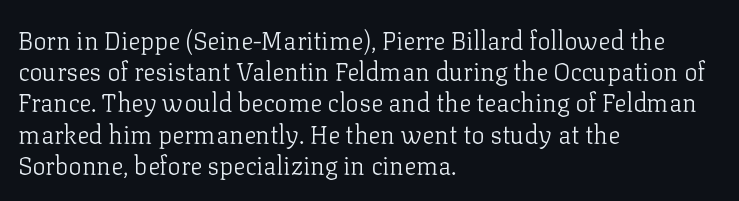
Q: Is the text bold? A: No.
Q: Is the text italic (slanted)? A: No, it is upright.
Q: Is the text underlined? A: No.
Q: How is the paragraph aligned? A: Left-aligned.
Q: Is the spacing between letters normal or unusually wide? A: Normal.
Q: Is the spacing between lines tight, normal or loose? A: Normal.
